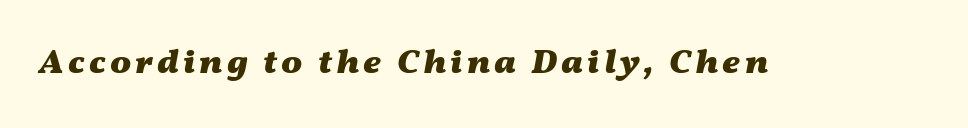
The image shows 35 px heavy, wide type, italic (leaning right); set not underlined; medium stroke contrast and a medium x-height.
